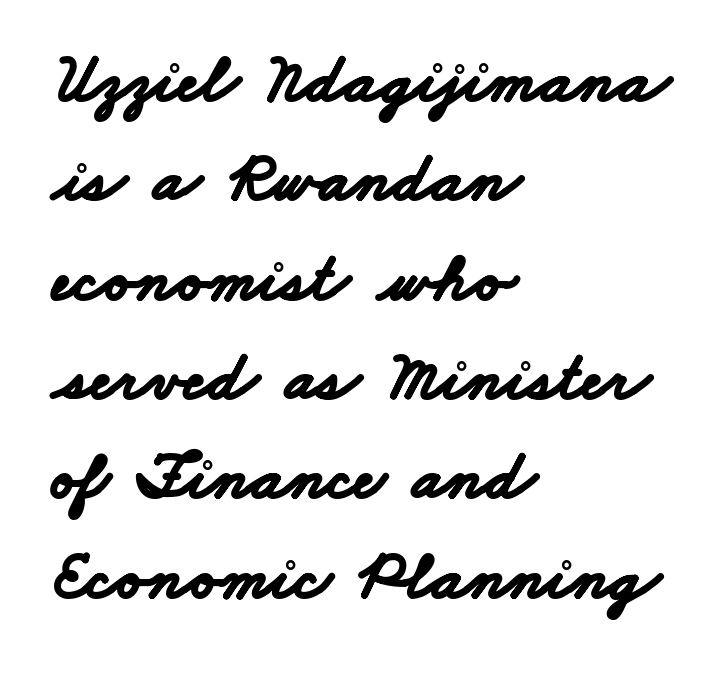
Q: Is the text bold? A: Yes.
Q: Is the typeface a serif or a sans-serif typeface? A: Sans-serif.
Q: Is the text underlined? A: No.
Q: How is the paragraph aligned? A: Left-aligned.
Q: Is the spacing between letters normal or unusually wide? A: Normal.
Q: Is the spacing between lines tight, normal or loose? A: Normal.
Q: Width (condensed, normal, or wide)? A: Wide.
Q: Stroke contrast? A: Low.
Q: x-height? A: Small.
Q: Monospaced? A: No.
